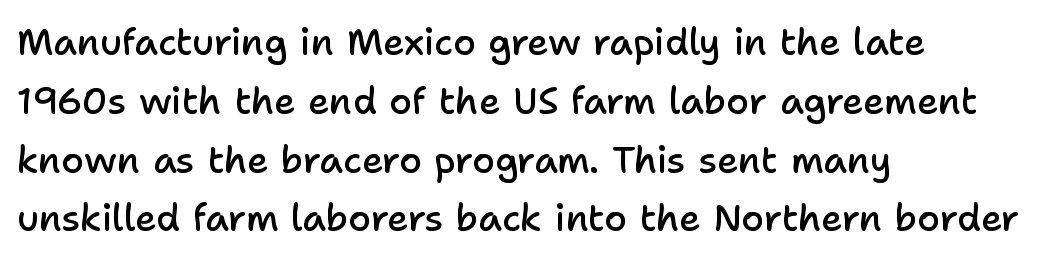
The image shows 37 px semibold sans-serif type, upright; set left-aligned, normal line spacing (1.59x), normal letter spacing, not underlined; low stroke contrast and a medium x-height.
